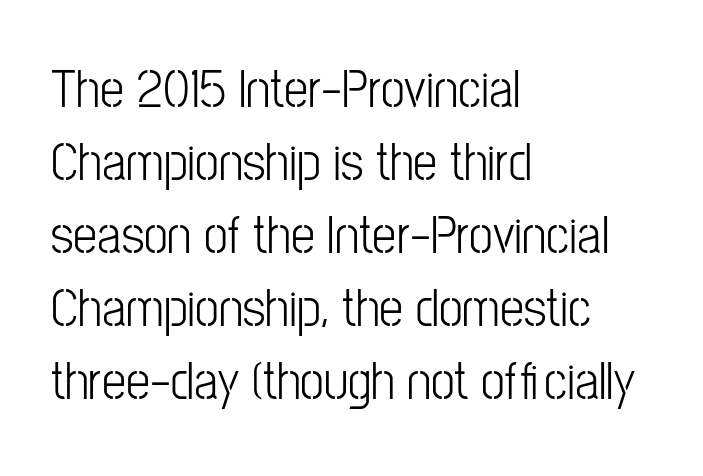
{"serif": "no", "italic": "no", "width": "condensed", "stroke_contrast": "low", "x_height": "medium", "monospaced": "no", "underline": "no", "align": "left", "line_spacing": "normal", "line_spacing_ratio": 1.35, "letter_spacing": "normal", "letter_spacing_em": 0.0, "glyph_px": 54}
